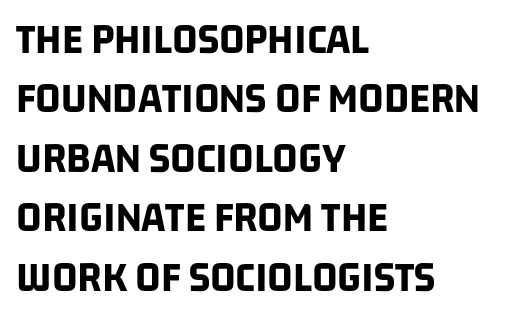
The image shows 44 px bold, condensed sans-serif type; set left-aligned, normal line spacing (1.35x), normal letter spacing, not underlined; low stroke contrast and a large x-height.
